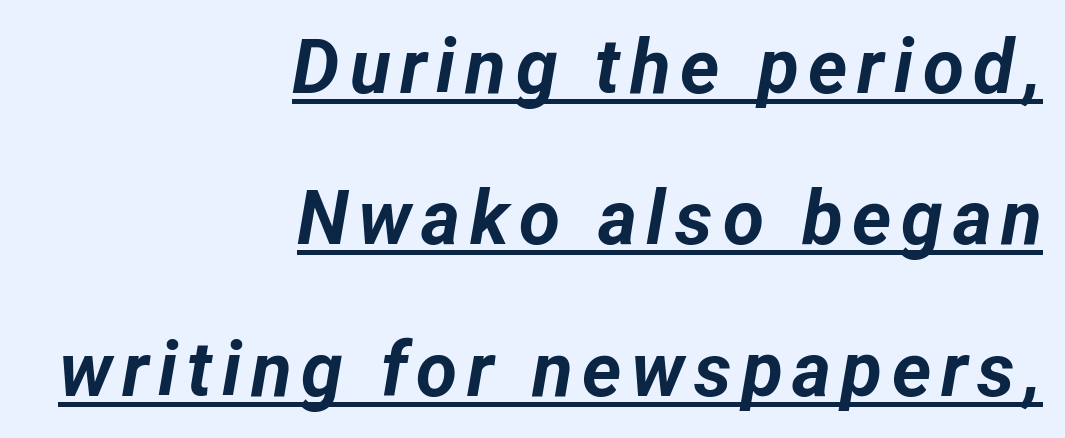
{"italic": "yes", "lean": "right", "slant_degrees": 12, "bold": "yes", "weight": "bold", "width": "normal", "stroke_contrast": "low", "x_height": "medium", "monospaced": "no", "underline": "yes", "align": "right", "line_spacing": "loose", "line_spacing_ratio": 2.02, "glyph_px": 75}
